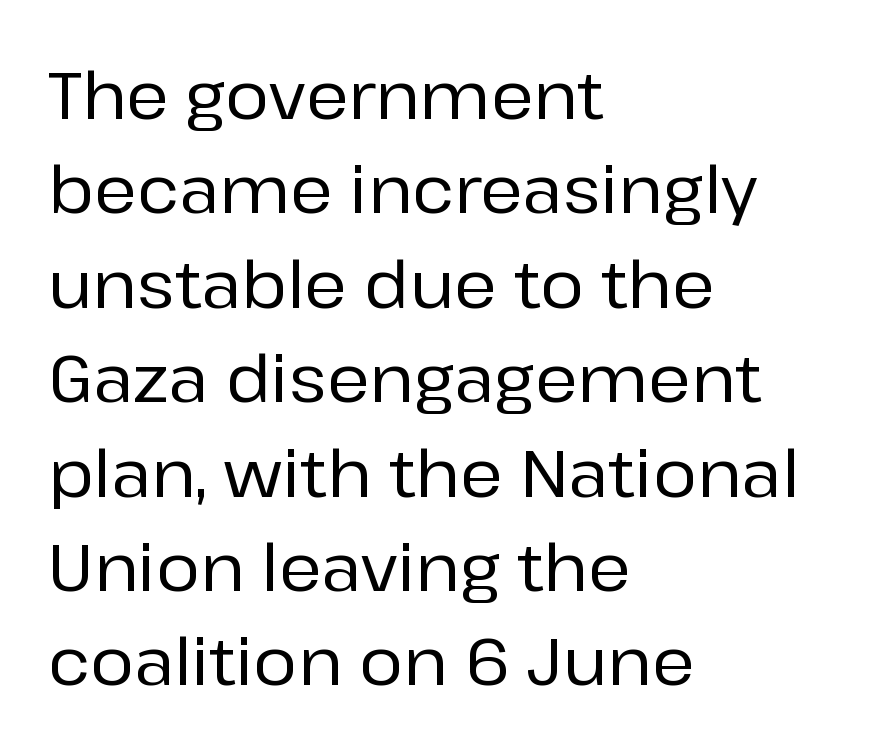
{"serif": "no", "italic": "no", "width": "normal", "stroke_contrast": "low", "x_height": "medium", "monospaced": "no", "underline": "no", "align": "left", "line_spacing": "normal", "line_spacing_ratio": 1.43, "letter_spacing": "normal", "letter_spacing_em": 0.0, "glyph_px": 66}
